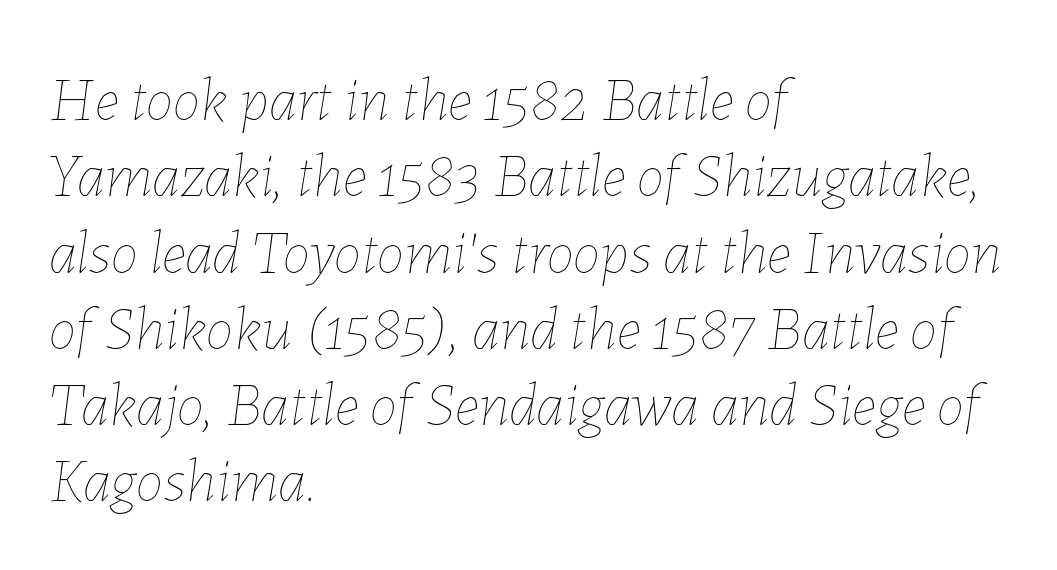
If you drew a line through each stem, it would be angled. Each line starts at the same left margin while the right side varies. A quiet, ordinary-to-light weight characterises the typeface. A typesetter would call this zero additional tracking. The rendering uses natural spacing where letterforms have individual widths.
